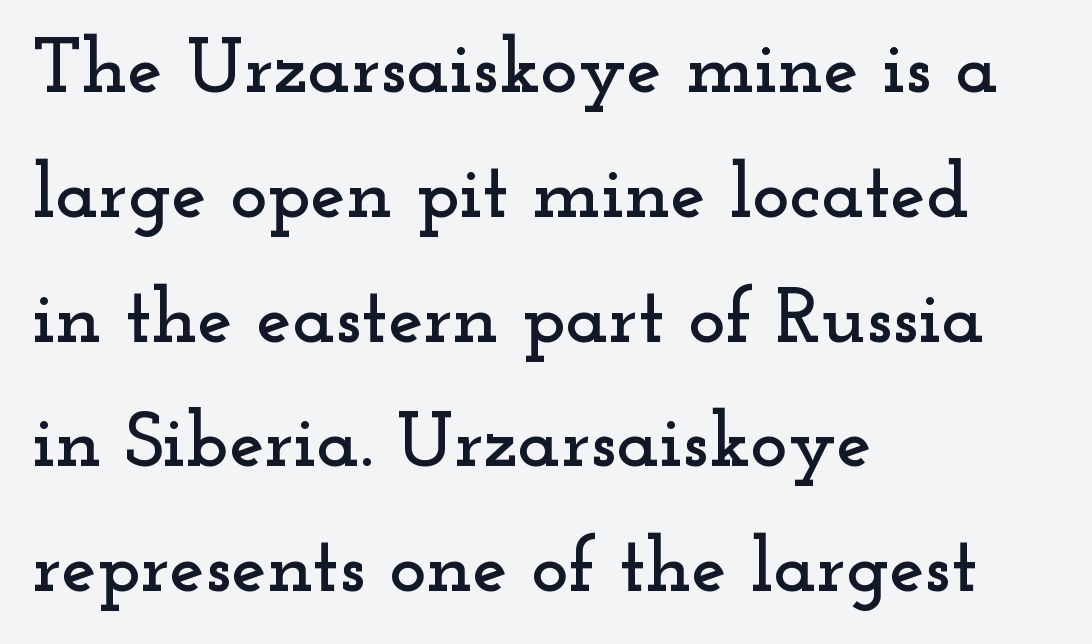
The image shows 79 px wide serif type, upright; set left-aligned, normal line spacing (1.58x), normal letter spacing, not underlined; low stroke contrast and a small x-height.
